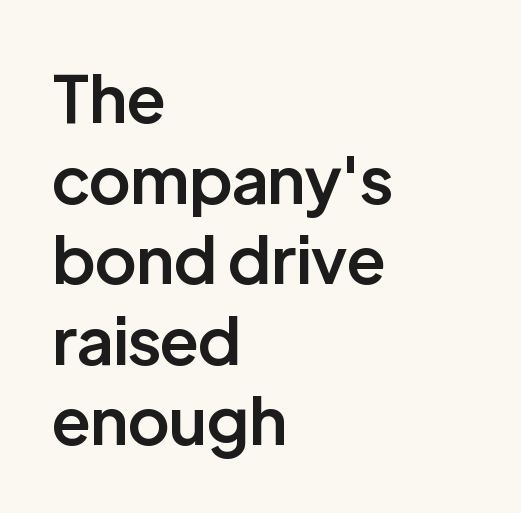
{"serif": "no", "italic": "no", "bold": "semi", "weight": "semibold", "width": "normal", "stroke_contrast": "low", "x_height": "medium", "monospaced": "no", "underline": "no", "align": "left", "line_spacing_ratio": 1.22, "letter_spacing": "normal", "letter_spacing_em": 0.0, "glyph_px": 66}
